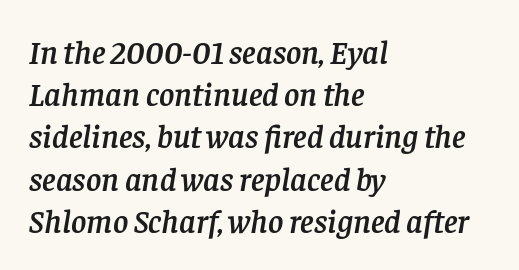
The image shows 33 px serif type, italic (leaning right); set left-aligned, normal line spacing (1.28x), normal letter spacing, not underlined; low stroke contrast and a large x-height.
